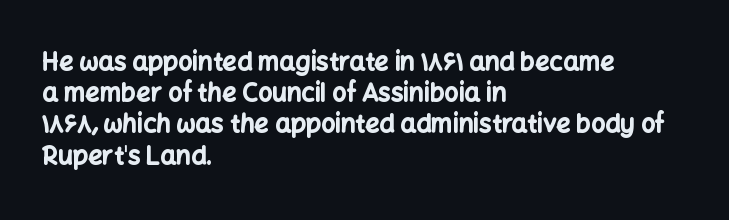
{"italic": "no", "bold": "yes", "underline": "no", "align": "left", "line_spacing": "normal", "line_spacing_ratio": 1.25, "letter_spacing": "normal", "letter_spacing_em": 0.0, "glyph_px": 25}
